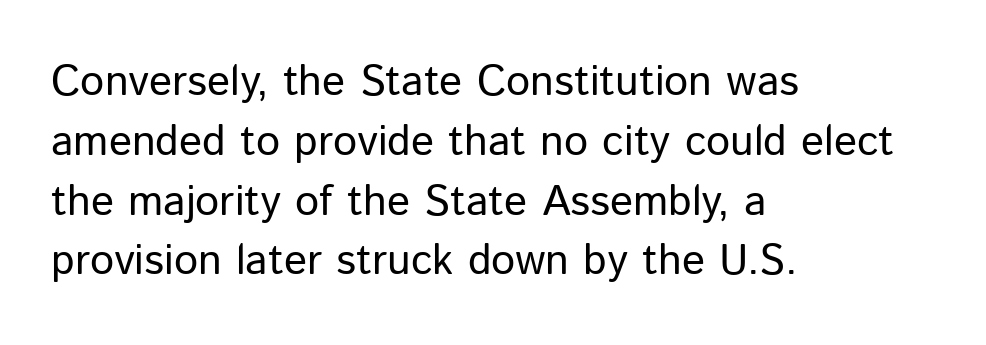
{"serif": "no", "italic": "no", "bold": "no", "weight": "regular", "width": "normal", "stroke_contrast": "low", "x_height": "medium", "monospaced": "no", "underline": "no", "align": "left", "line_spacing": "normal", "line_spacing_ratio": 1.39, "letter_spacing": "normal", "letter_spacing_em": 0.0, "glyph_px": 43}
